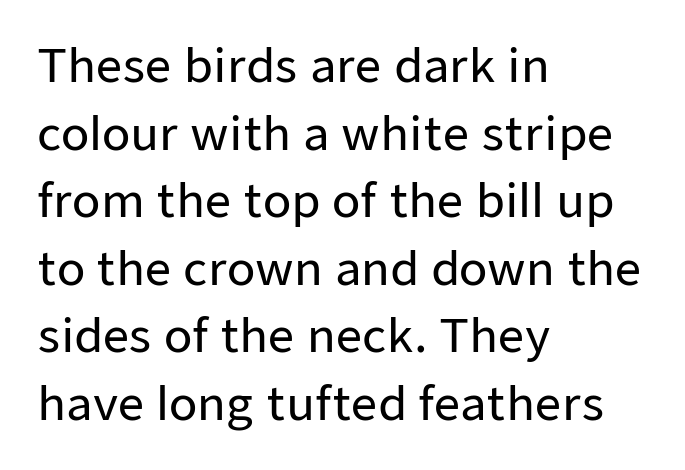
The image shows 46 px sans-serif type, upright; set left-aligned, normal line spacing (1.47x), normal letter spacing, not underlined; low stroke contrast and a medium x-height.
